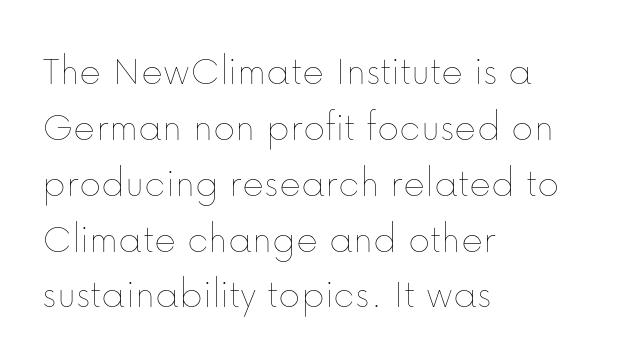
The image shows 42 px thin type, upright; set left-aligned, normal line spacing (1.33x), normal letter spacing, not underlined; low stroke contrast and a medium x-height.
